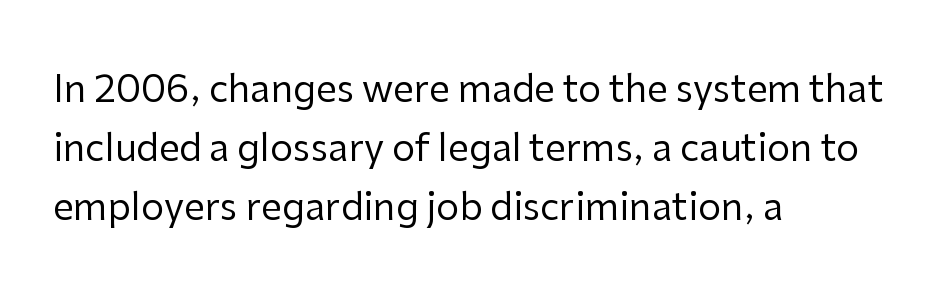
No chunkiness to these letters — they're not bold. Does the type have serifs? No, each stem ends abruptly. How would I describe the line gaps? Plain and ordinary. Teacher's note: observe the even left margin — that is flush-left alignment. The gap between lines stays unmarked.
